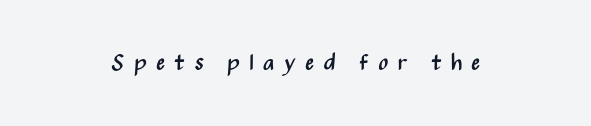
Q: Is the text bold? A: No.
Q: Is the text italic (slanted)? A: No, it is upright.
Q: Is the text underlined? A: No.
Q: Is the spacing between letters normal or unusually wide? A: Unusually wide.
